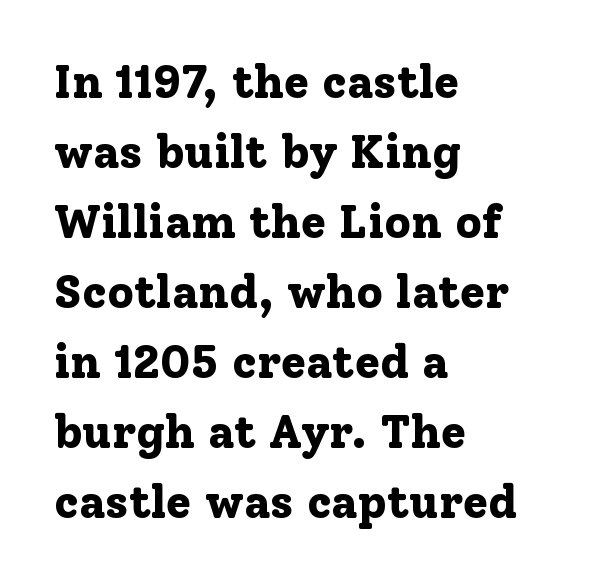
Leftover space on each line is placed entirely after the last word. A typesetter would call this leading conventional body-copy spacing. Upright lettering throughout. Students, note that the glyphs here touch the page at normal intervals. Type without underlining.
